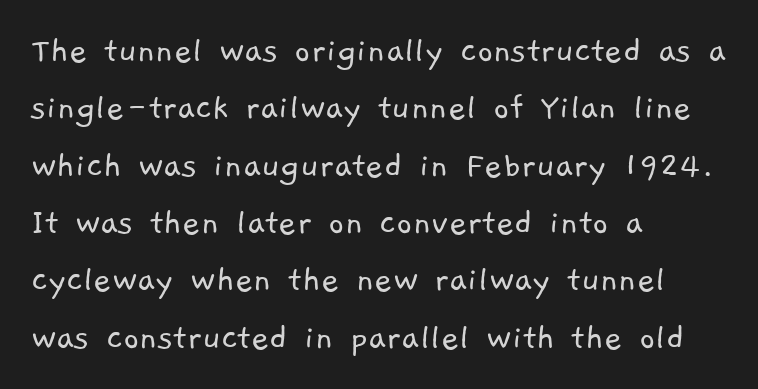
Q: Is the text bold? A: No.
Q: Is the typeface a serif or a sans-serif typeface? A: Sans-serif.
Q: Is the text underlined? A: No.
Q: How is the paragraph aligned? A: Left-aligned.
Q: Is the spacing between letters normal or unusually wide? A: Normal.
Q: Is the spacing between lines tight, normal or loose? A: Normal.
Q: Width (condensed, normal, or wide)? A: Normal.
Q: Stroke contrast? A: Low.
Q: x-height? A: Medium.
Q: Monospaced? A: No.
